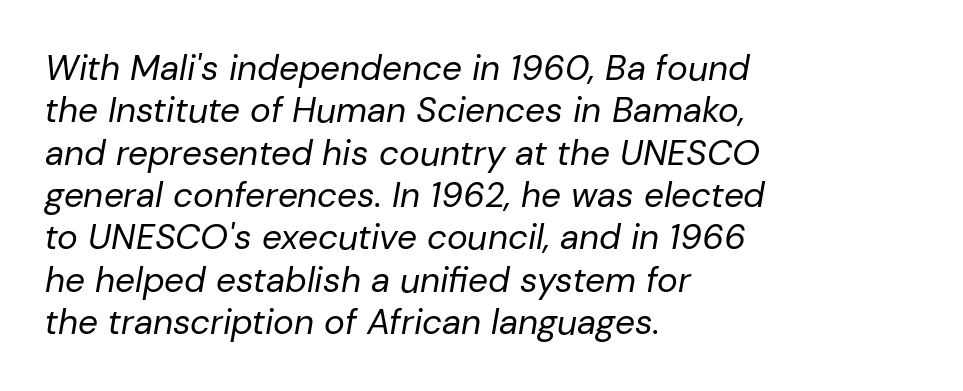
Nobody touched the tracking dial on this one. Stem width sits at or under what a default text font uses. Each line starts at the same left margin while the right side varies. Is this a fixed-width face? No — the glyphs have proportional, varying widths. The passage shown is not underscored anywhere. These lines were composed using italics.
